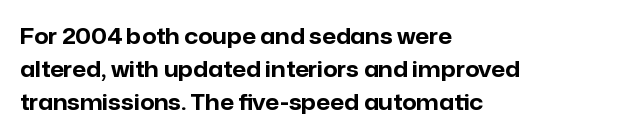
Q: Is the text bold? A: Yes.
Q: Is the text italic (slanted)? A: No, it is upright.
Q: Is the text underlined? A: No.
Q: How is the paragraph aligned? A: Left-aligned.
Q: Is the spacing between letters normal or unusually wide? A: Normal.
Q: Is the spacing between lines tight, normal or loose? A: Normal.
